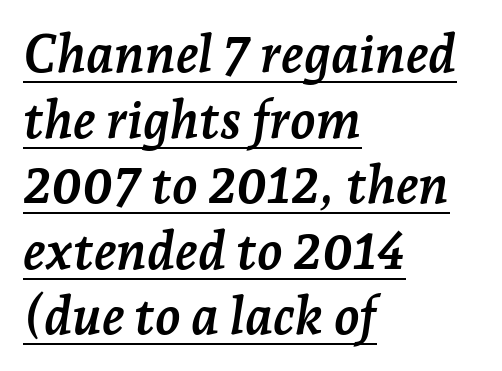
Does the copy run flush right? No — it runs flush left. The passage shown has conventional tracking throughout. A typographer would call this underscored text. Proportional: the letters do not fall into vertical columns.
